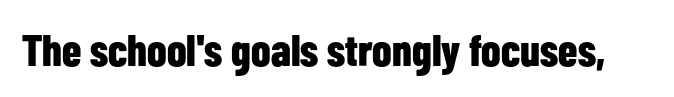
{"serif": "no", "italic": "no", "bold": "yes", "weight": "bold", "width": "condensed", "stroke_contrast": "low", "x_height": "medium", "monospaced": "no", "underline": "no", "letter_spacing": "normal", "letter_spacing_em": 0.0, "glyph_px": 44}
